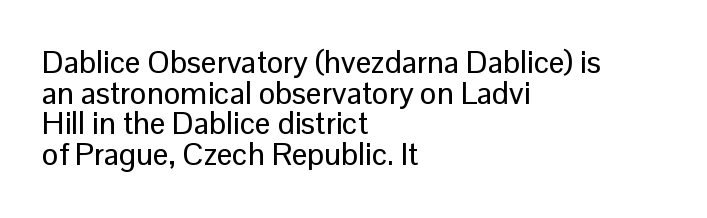
{"serif": "no", "italic": "no", "width": "normal", "stroke_contrast": "low", "x_height": "medium", "monospaced": "no", "underline": "no", "align": "left", "line_spacing": "tight", "line_spacing_ratio": 0.99, "letter_spacing": "normal", "letter_spacing_em": 0.0, "glyph_px": 31}
